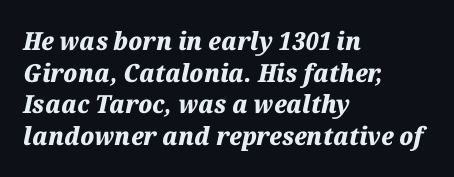
{"italic": "yes", "lean": "right", "slant_degrees": 12, "bold": "yes", "underline": "no", "align": "left", "line_spacing": "normal", "line_spacing_ratio": 1.27, "letter_spacing": "normal", "letter_spacing_em": 0.0, "glyph_px": 25}
